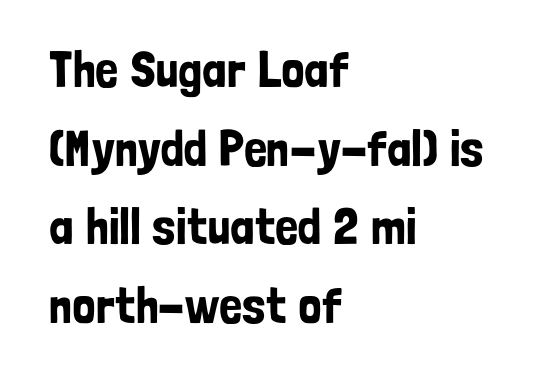
The image shows 51 px condensed sans-serif type, upright; set left-aligned, normal line spacing (1.54x), normal letter spacing, not underlined; low stroke contrast and a medium x-height.
